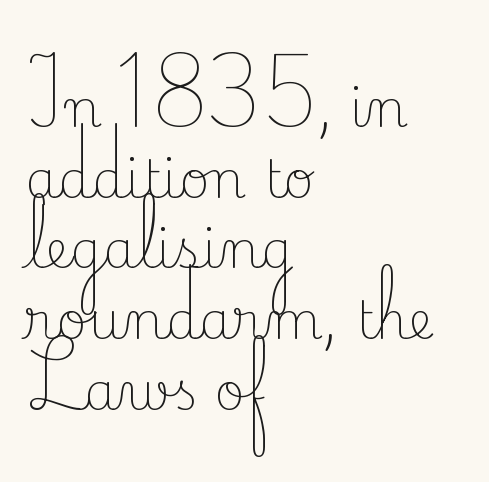
{"serif": "yes", "italic": "no", "bold": "no", "weight": "light", "width": "normal", "stroke_contrast": "low", "x_height": "small", "monospaced": "no", "underline": "no", "align": "left", "line_spacing": "normal", "line_spacing_ratio": 1.36, "letter_spacing": "normal", "letter_spacing_em": 0.0, "glyph_px": 52}
